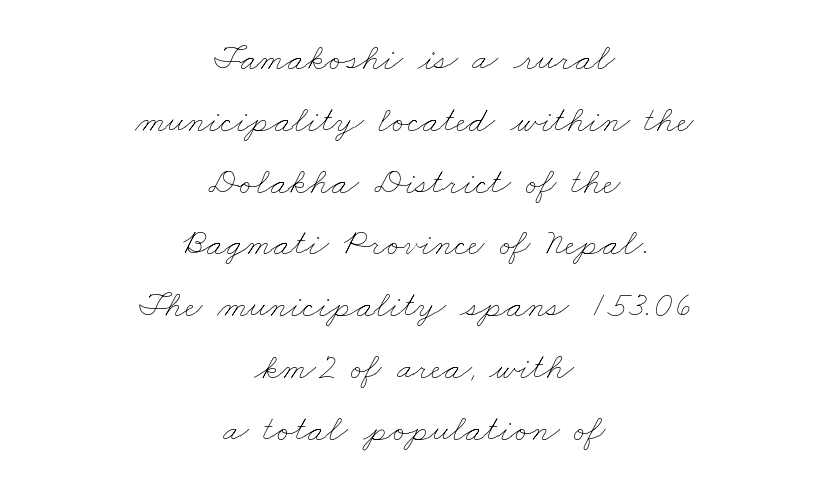
The image shows 37 px thin, wide type; set centered, normal line spacing (1.67x), normal letter spacing, not underlined; low stroke contrast and a small x-height.
